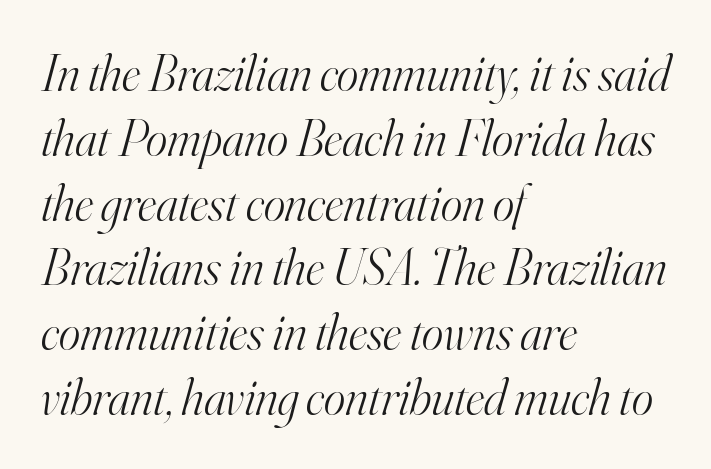
Observe the lean: these are italic letterforms. Teacher's note: observe the even left margin — that is flush-left alignment. The space beneath each line is pristine and unruled. The passage shown stacks its lines at a standard gap. Summary of weight: not heavy and not bold. No extra tracking has been applied to these lines.
